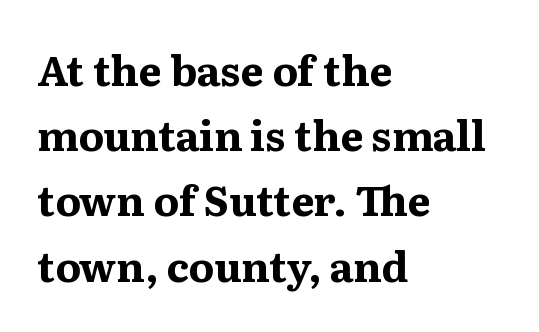
Normally led — the rows are evenly, conventionally spaced. Tracking value appears to be zero — textbook default spacing. The face used here is seriffed, in the tradition of book romans. Underlining? Definitely not there. Spacing verdict: proportional, widths tailored to each character.
